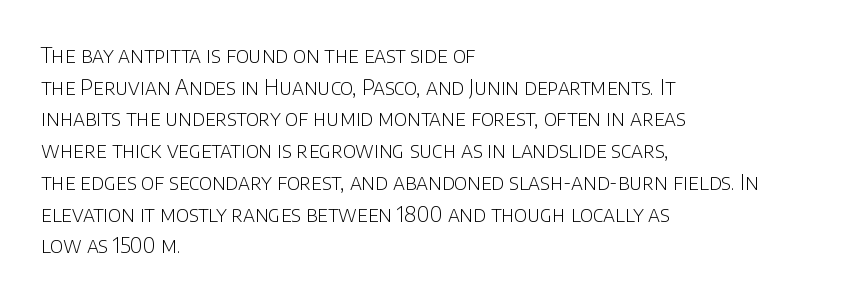
The image shows 21 px text type, upright; set left-aligned, normal line spacing (1.51x), normal letter spacing, not underlined.
